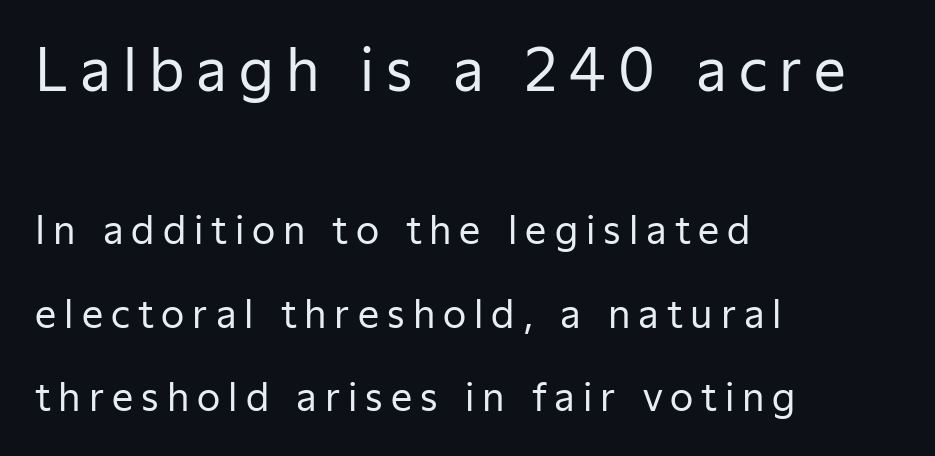
Tracking value appears strongly positive — letters spread wide. The area under the type is left untouched. The typeface chosen for these lines omits serifs. The leading is generous, giving the passage an open texture.
